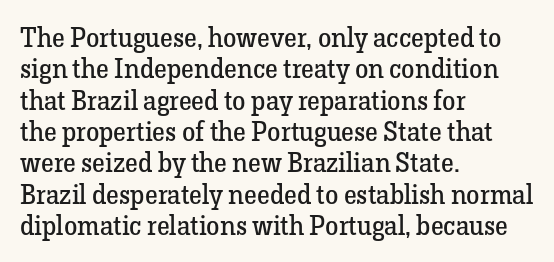
{"italic": "no", "bold": "no", "underline": "no", "align": "left", "line_spacing_ratio": 1.16, "letter_spacing": "normal", "letter_spacing_em": 0.0, "glyph_px": 27}
